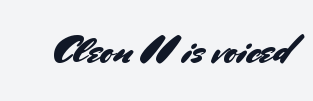
The image shows 39 px sans-serif type; set normal letter spacing, not underlined; medium stroke contrast and a small x-height.
